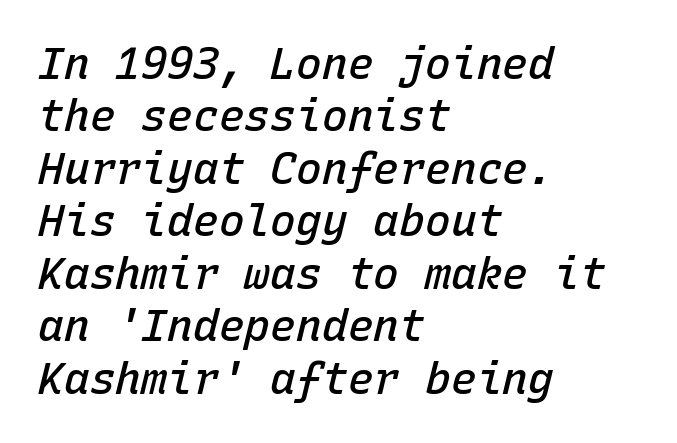
{"italic": "yes", "lean": "right", "slant_degrees": 15, "bold": "semi", "weight": "semibold", "width": "normal", "stroke_contrast": "low", "x_height": "medium", "monospaced": "yes", "underline": "no", "align": "left", "line_spacing_ratio": 1.22, "letter_spacing": "normal", "letter_spacing_em": 0.0, "glyph_px": 43}
